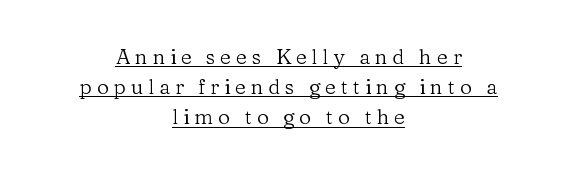
{"italic": "no", "bold": "no", "underline": "yes", "align": "center", "line_spacing": "normal", "line_spacing_ratio": 1.44, "letter_spacing": "wide", "letter_spacing_em": 0.23, "glyph_px": 21}
